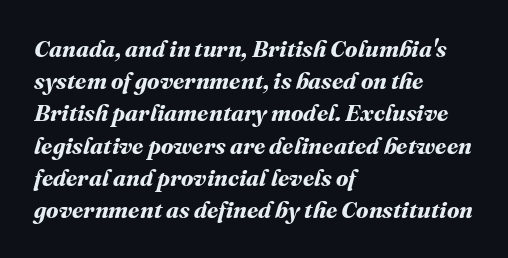
{"bold": "yes", "underline": "no", "align": "left", "line_spacing": "normal", "line_spacing_ratio": 1.4, "letter_spacing": "normal", "letter_spacing_em": 0.0, "glyph_px": 23}
